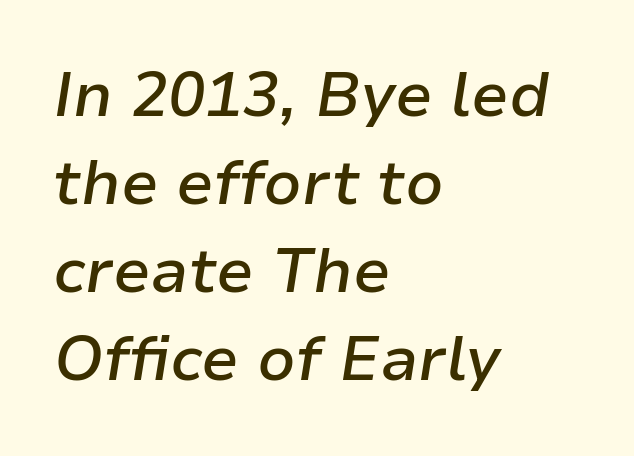
{"italic": "yes", "lean": "right", "slant_degrees": 9, "bold": "semi", "weight": "semibold", "width": "normal", "stroke_contrast": "low", "x_height": "medium", "monospaced": "no", "underline": "no", "align": "left", "line_spacing": "normal", "line_spacing_ratio": 1.42, "letter_spacing": "normal", "letter_spacing_em": 0.0, "glyph_px": 62}
